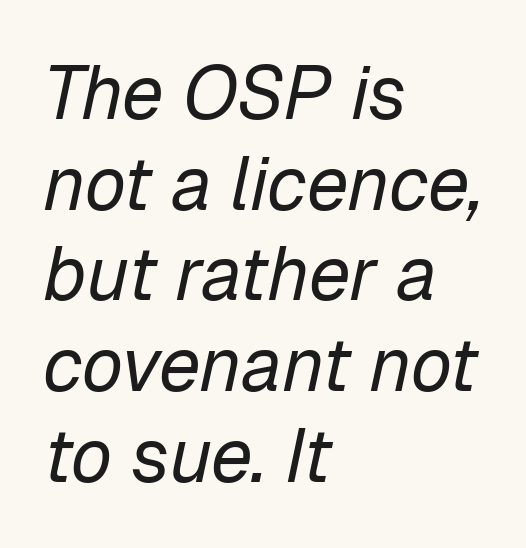
{"italic": "yes", "lean": "right", "slant_degrees": 12, "bold": "no", "weight": "regular", "width": "normal", "stroke_contrast": "low", "x_height": "medium", "monospaced": "no", "underline": "no", "align": "left", "line_spacing_ratio": 1.21, "letter_spacing": "normal", "letter_spacing_em": 0.0, "glyph_px": 75}
